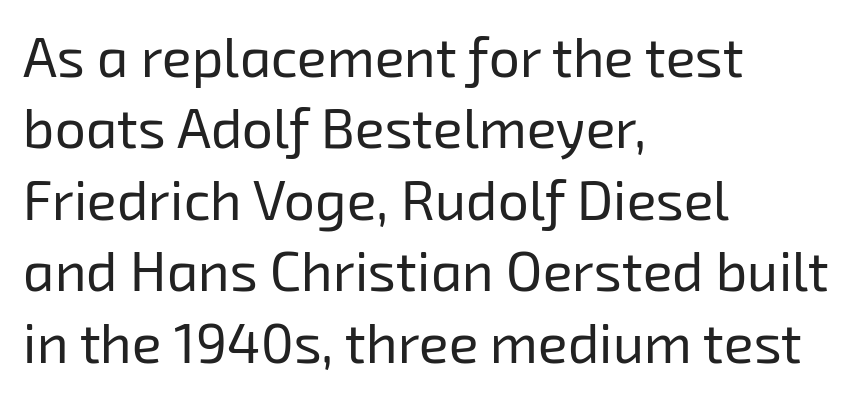
The image shows 55 px regular-weight sans-serif type; set left-aligned, normal line spacing (1.3x), normal letter spacing, not underlined; low stroke contrast and a medium x-height.
